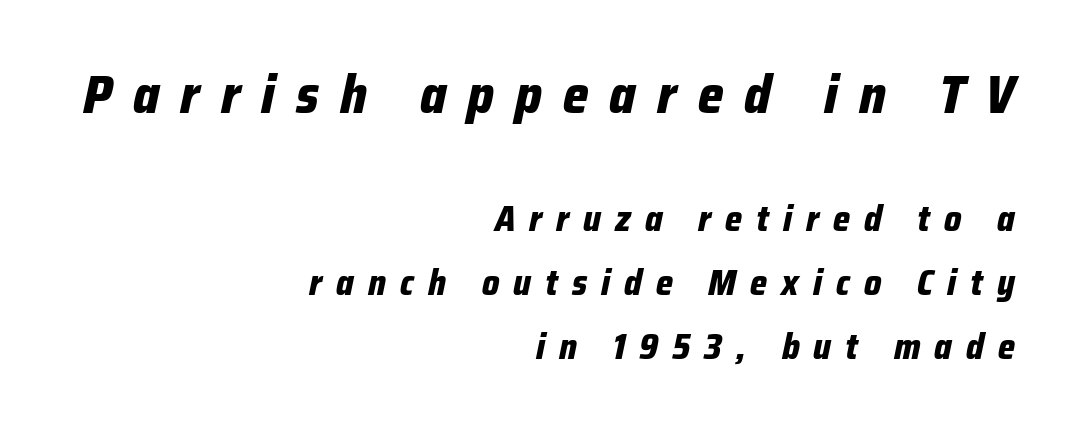
The type is letterspaced generously, with wide tracking. A student would notice the top passage is typeset larger than what follows. Notice how the stems are inclined rather than vertical — that's the hallmark of italics. A student would call this right alignment; a typographer would say flush right, rag left. The space directly below the letters is spotless. Compared with an ordinary text face, these strokes are far heavier — a full bold.
